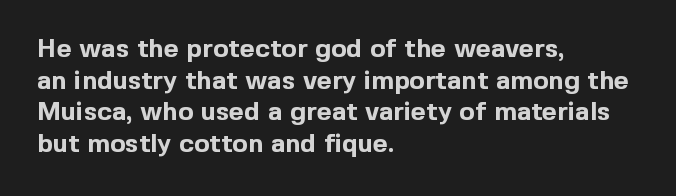
{"italic": "no", "bold": "yes", "underline": "no", "align": "left", "line_spacing_ratio": 1.22, "letter_spacing": "normal", "letter_spacing_em": 0.0, "glyph_px": 26}
